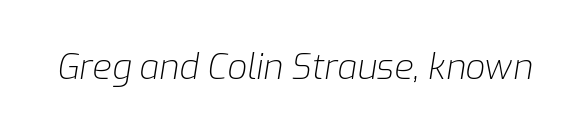
Q: Is the text bold? A: No.
Q: Is the text italic (slanted)? A: Yes, it leans right by about 9 degrees.
Q: Is the text underlined? A: No.
Q: Is the spacing between letters normal or unusually wide? A: Normal.
Q: Width (condensed, normal, or wide)? A: Normal.
Q: Stroke contrast? A: Low.
Q: x-height? A: Medium.
Q: Monospaced? A: No.
